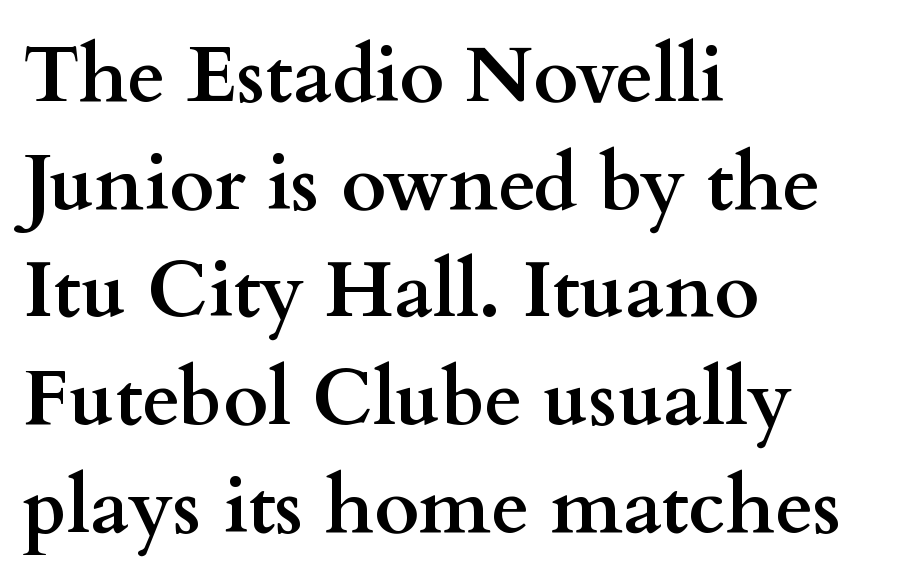
Q: Is the text bold? A: Yes.
Q: Is the text italic (slanted)? A: No, it is upright.
Q: Is the typeface a serif or a sans-serif typeface? A: Serif.
Q: Is the text underlined? A: No.
Q: How is the paragraph aligned? A: Left-aligned.
Q: Is the spacing between letters normal or unusually wide? A: Normal.
Q: Is the spacing between lines tight, normal or loose? A: Normal.
Q: Width (condensed, normal, or wide)? A: Wide.
Q: Stroke contrast? A: Medium.
Q: x-height? A: Small.
Q: Monospaced? A: No.
